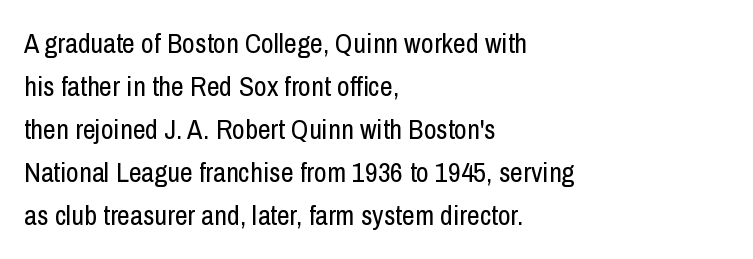
Q: Is the text bold? A: No.
Q: Is the text italic (slanted)? A: No, it is upright.
Q: Is the typeface a serif or a sans-serif typeface? A: Sans-serif.
Q: Is the text underlined? A: No.
Q: How is the paragraph aligned? A: Left-aligned.
Q: Is the spacing between letters normal or unusually wide? A: Normal.
Q: Is the spacing between lines tight, normal or loose? A: Normal.
Q: Width (condensed, normal, or wide)? A: Condensed.
Q: Stroke contrast? A: Low.
Q: x-height? A: Medium.
Q: Monospaced? A: No.
